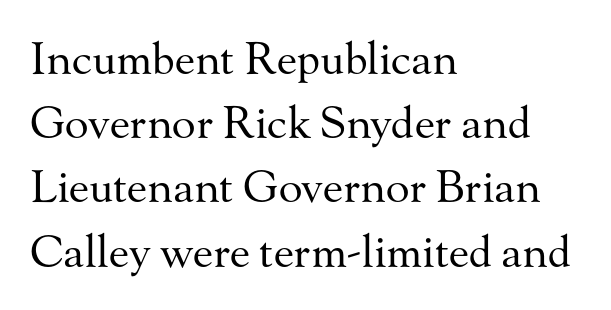
{"serif": "yes", "italic": "no", "bold": "no", "weight": "regular", "width": "normal", "stroke_contrast": "medium", "x_height": "small", "monospaced": "no", "underline": "no", "align": "left", "line_spacing": "normal", "line_spacing_ratio": 1.46, "letter_spacing": "normal", "letter_spacing_em": 0.0, "glyph_px": 44}
